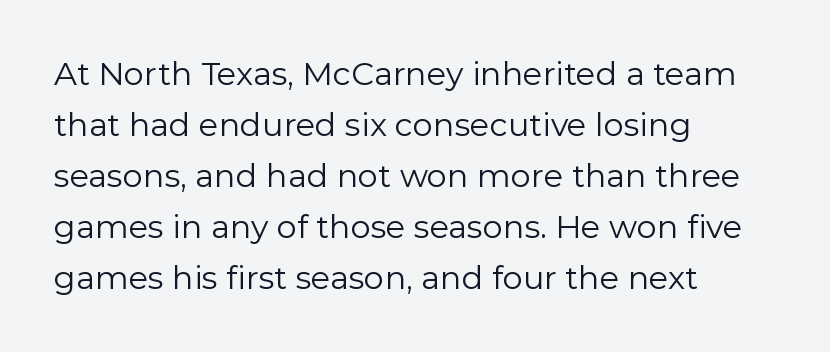
{"serif": "no", "italic": "no", "bold": "no", "weight": "regular", "width": "normal", "stroke_contrast": "low", "x_height": "medium", "monospaced": "no", "underline": "no", "align": "left", "line_spacing": "normal", "line_spacing_ratio": 1.59, "letter_spacing": "normal", "letter_spacing_em": 0.0, "glyph_px": 32}
